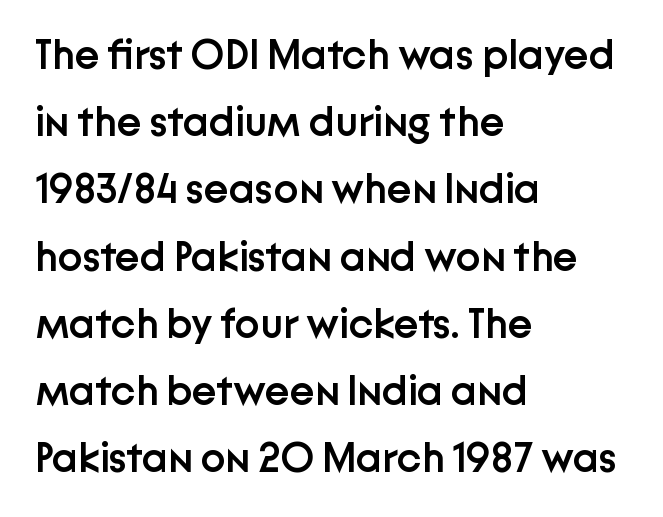
{"serif": "no", "italic": "no", "bold": "semi", "weight": "semibold", "width": "normal", "stroke_contrast": "low", "x_height": "medium", "monospaced": "no", "underline": "no", "align": "left", "line_spacing": "normal", "line_spacing_ratio": 1.6, "letter_spacing": "normal", "letter_spacing_em": 0.0, "glyph_px": 42}
